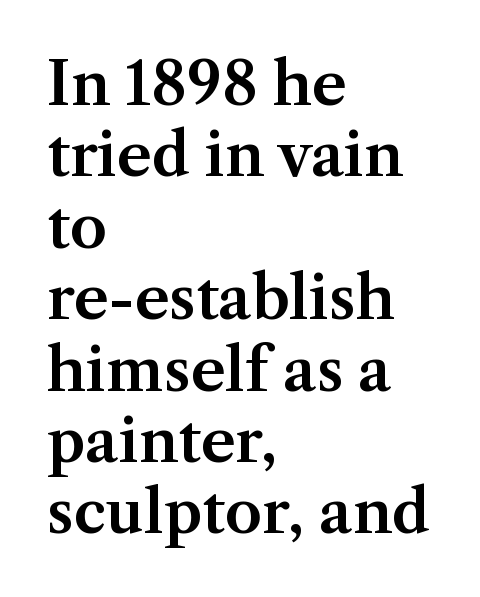
The passage shown is typeset with a serif family. The face used here is proportionally spaced, like ordinary book or web type. The glyphs are unaccompanied by any horizontal stroke below them. Quick note: not italic, upright.
